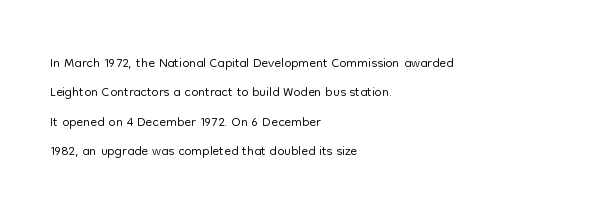
Look at the tracking — it's just the regular setting, nothing added. This sample keeps an unexceptional amount of space between lines. A typesetter would mark this as roman, not italic. Each row of text sits above clean, open space. Ink coverage per letter is moderate at most. This rendering uses left alignment, leaving the right contour irregular.
